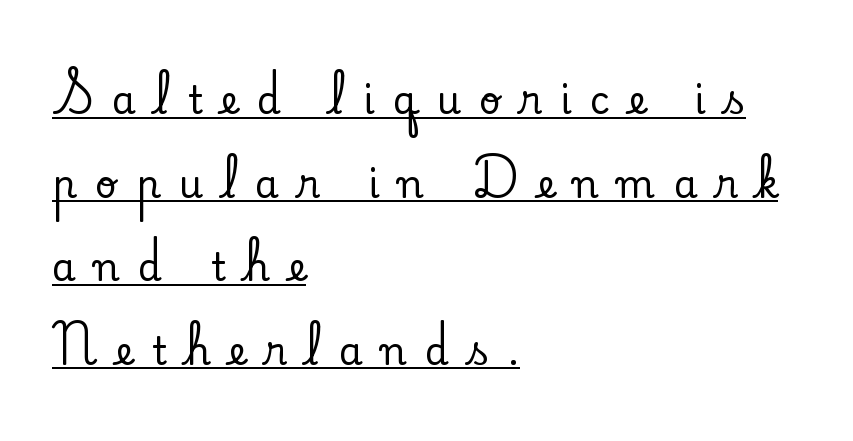
Q: Is the text italic (slanted)? A: No, it is upright.
Q: Is the typeface a serif or a sans-serif typeface? A: Serif.
Q: Is the text underlined? A: Yes.
Q: How is the paragraph aligned? A: Left-aligned.
Q: Is the spacing between letters normal or unusually wide? A: Unusually wide.
Q: Is the spacing between lines tight, normal or loose? A: Loose.
Q: Width (condensed, normal, or wide)? A: Normal.
Q: Stroke contrast? A: Low.
Q: x-height? A: Small.
Q: Monospaced? A: No.
